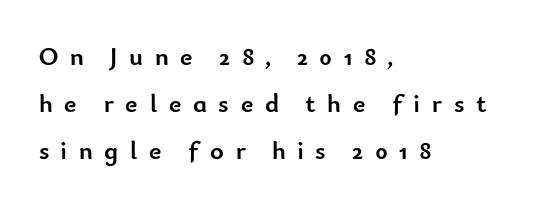
Does the weight exceed regular? Yes, all the way to bold. Which margin do the lines hug? The left one — the right edge is uneven. The passage shown is not underscored anywhere. In terms of posture, this sample is upright. The letterforms stand isolated, each surrounded by extra space.
